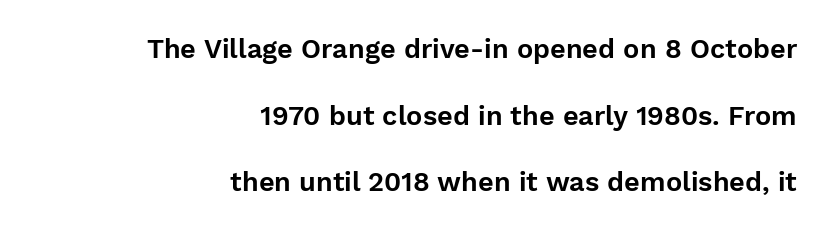
The image shows 27 px text type, upright; set right-aligned, loose line spacing (2.47x), normal letter spacing, not underlined.
